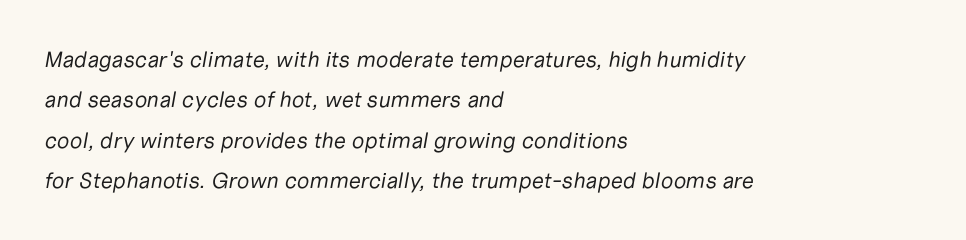
Alignment: flush left. The tracking reads as untouched default to a designer's eye. Notice how the stems are inclined rather than vertical — that's the hallmark of italics. The typesetting does not lean heavy: it is not bold. Decoration check: the copy has no underline.
